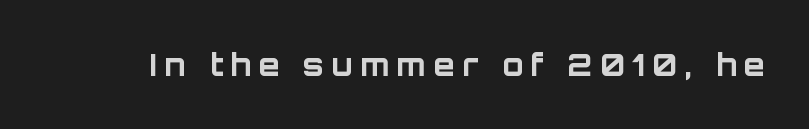
The image shows 30 px bold sans-serif type, upright; set unusually wide letter spacing (+0.25 em), not underlined; low stroke contrast and a large x-height.
